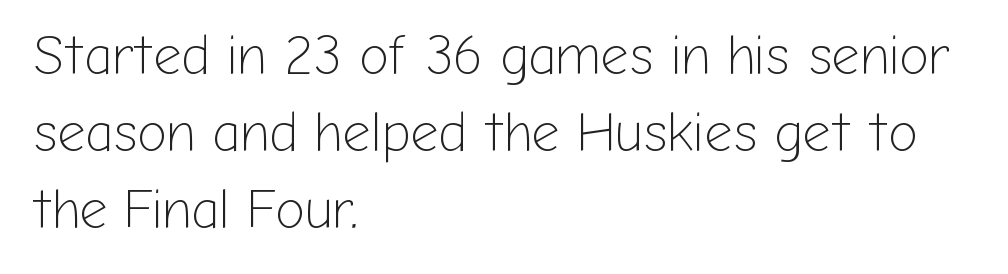
Q: Is the text bold? A: No.
Q: Is the text italic (slanted)? A: No, it is upright.
Q: Is the typeface a serif or a sans-serif typeface? A: Sans-serif.
Q: Is the text underlined? A: No.
Q: How is the paragraph aligned? A: Left-aligned.
Q: Is the spacing between letters normal or unusually wide? A: Normal.
Q: Is the spacing between lines tight, normal or loose? A: Normal.
Q: Width (condensed, normal, or wide)? A: Normal.
Q: Stroke contrast? A: Low.
Q: x-height? A: Medium.
Q: Monospaced? A: No.
